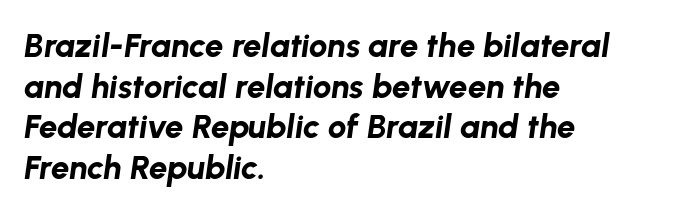
The typesetter chose a ragged-right arrangement here. Beneath every word, the page is bare. I'd describe the lettering as bold — thick and assertive. Italic: yes, the glyphs are oblique. Here the designer chose a conventional face with non-uniform glyph widths. Caption: standard tracking, unaltered.
